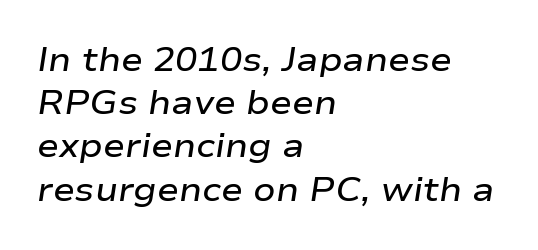
Q: Is the text bold? A: Semi-bold.
Q: Is the text italic (slanted)? A: Yes, it leans right by about 9 degrees.
Q: Is the text underlined? A: No.
Q: How is the paragraph aligned? A: Left-aligned.
Q: Is the spacing between letters normal or unusually wide? A: Normal.
Q: Is the spacing between lines tight, normal or loose? A: Normal.
Q: Width (condensed, normal, or wide)? A: Wide.
Q: Stroke contrast? A: Low.
Q: x-height? A: Medium.
Q: Monospaced? A: No.
